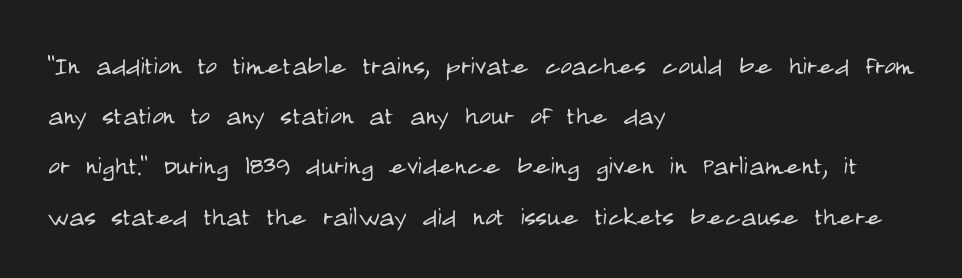
The image shows 32 px light, condensed sans-serif type, upright; set left-aligned, normal line spacing (1.57x), normal letter spacing, not underlined; low stroke contrast and a large x-height.
